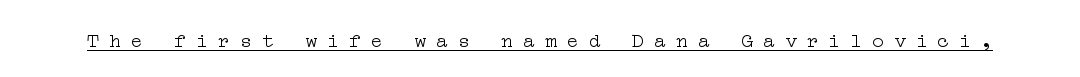
Notice how a bar underscores the lettering throughout. Glyph-to-glyph distance is far greater than everyday printed text. Rendered with straight, roman letterforms. Stroke mass is kept to a normal reading level or below.
